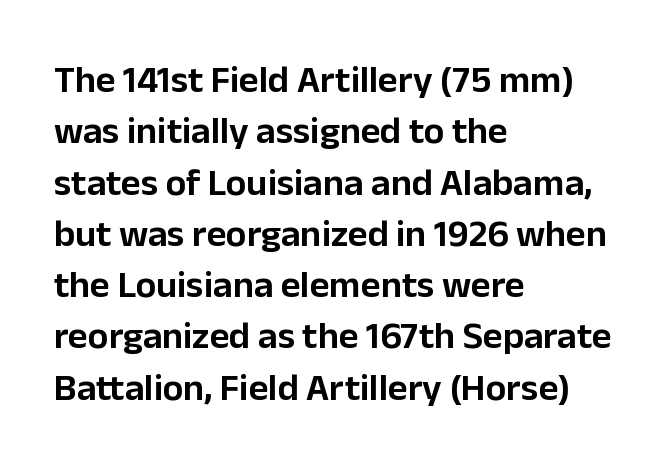
The image shows 38 px sans-serif type, upright; set left-aligned, normal line spacing (1.35x), normal letter spacing, not underlined; low stroke contrast and a medium x-height.
